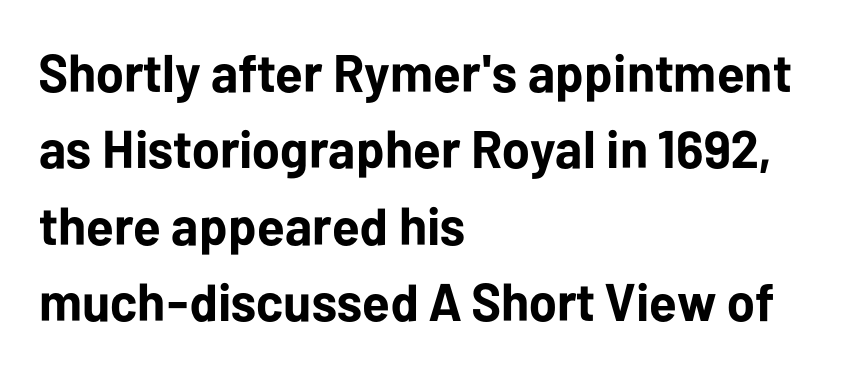
{"serif": "no", "italic": "no", "bold": "yes", "weight": "bold", "width": "normal", "stroke_contrast": "low", "x_height": "medium", "monospaced": "no", "underline": "no", "align": "left", "line_spacing": "normal", "line_spacing_ratio": 1.44, "letter_spacing": "normal", "letter_spacing_em": 0.0, "glyph_px": 53}
